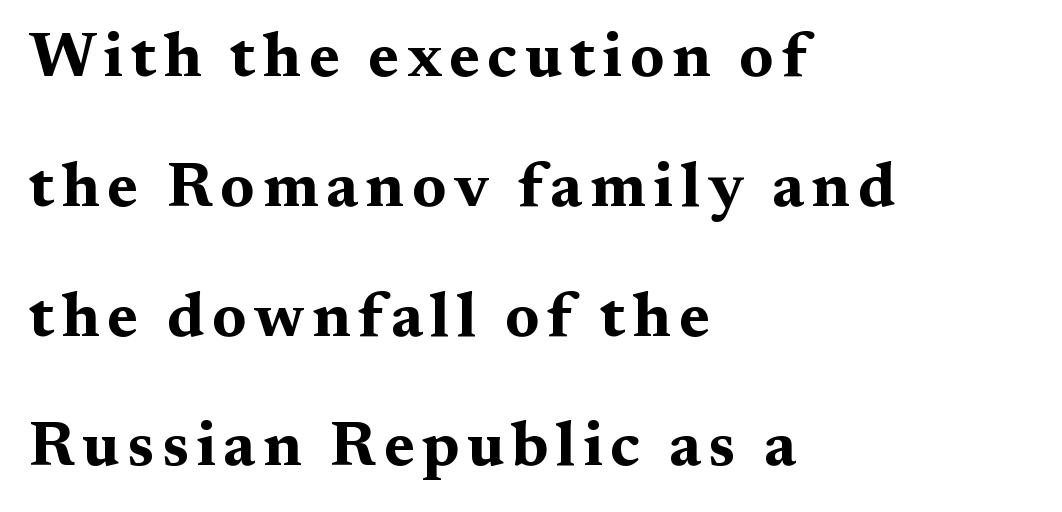
{"serif": "yes", "italic": "no", "bold": "yes", "weight": "bold", "width": "wide", "stroke_contrast": "medium", "x_height": "medium", "monospaced": "no", "underline": "no", "align": "left", "line_spacing": "loose", "line_spacing_ratio": 2.06, "glyph_px": 63}
